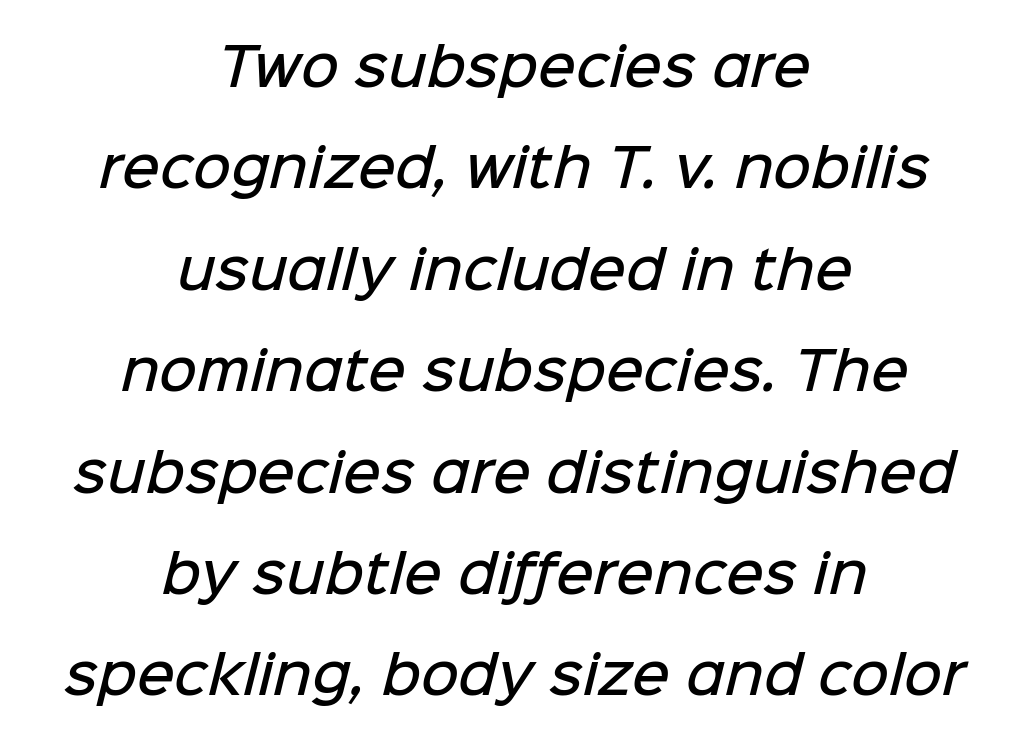
Q: Is the text bold? A: Semi-bold.
Q: Is the typeface a serif or a sans-serif typeface? A: Sans-serif.
Q: Is the text underlined? A: No.
Q: How is the paragraph aligned? A: Centered.
Q: Is the spacing between letters normal or unusually wide? A: Normal.
Q: Is the spacing between lines tight, normal or loose? A: Loose.
Q: Width (condensed, normal, or wide)? A: Normal.
Q: Stroke contrast? A: Low.
Q: x-height? A: Medium.
Q: Monospaced? A: No.
